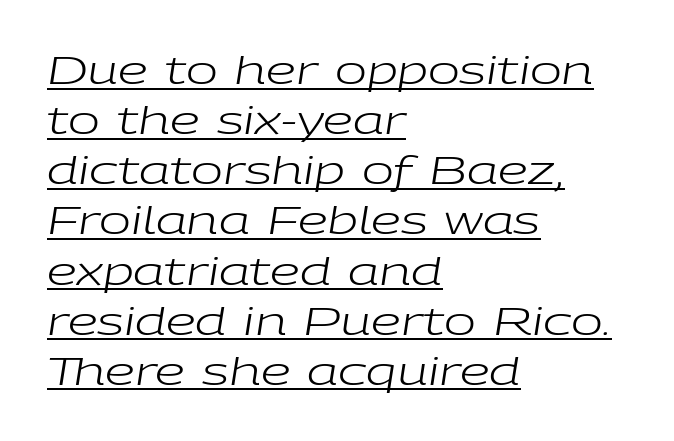
{"italic": "yes", "lean": "right", "slant_degrees": 9, "bold": "no", "weight": "regular", "width": "wide", "stroke_contrast": "low", "x_height": "medium", "monospaced": "no", "underline": "yes", "align": "left", "line_spacing": "normal", "line_spacing_ratio": 1.32, "letter_spacing": "normal", "letter_spacing_em": 0.0, "glyph_px": 38}
